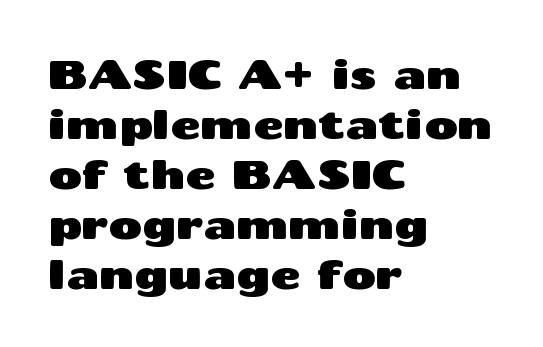
The image shows 41 px wide sans-serif type, upright; set left-aligned, line spacing 1.22x, normal letter spacing, not underlined; medium stroke contrast and a medium x-height.
